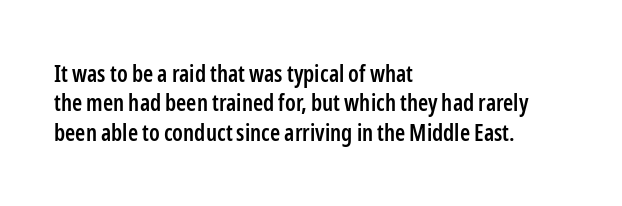
Q: Is the text bold? A: Semi-bold.
Q: Is the text italic (slanted)? A: No, it is upright.
Q: Is the text underlined? A: No.
Q: How is the paragraph aligned? A: Left-aligned.
Q: Is the spacing between letters normal or unusually wide? A: Normal.
Q: Is the spacing between lines tight, normal or loose? A: Normal.
